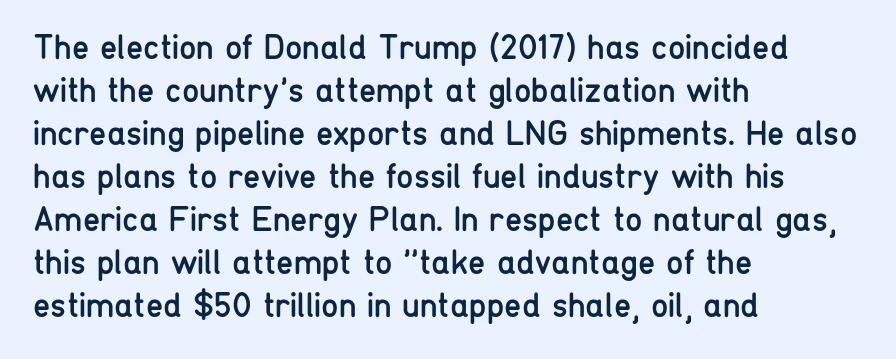
Q: Is the text bold? A: No.
Q: Is the text italic (slanted)? A: No, it is upright.
Q: Is the typeface a serif or a sans-serif typeface? A: Sans-serif.
Q: Is the text underlined? A: No.
Q: How is the paragraph aligned? A: Left-aligned.
Q: Is the spacing between letters normal or unusually wide? A: Normal.
Q: Width (condensed, normal, or wide)? A: Condensed.
Q: Stroke contrast? A: Low.
Q: x-height? A: Medium.
Q: Monospaced? A: No.
